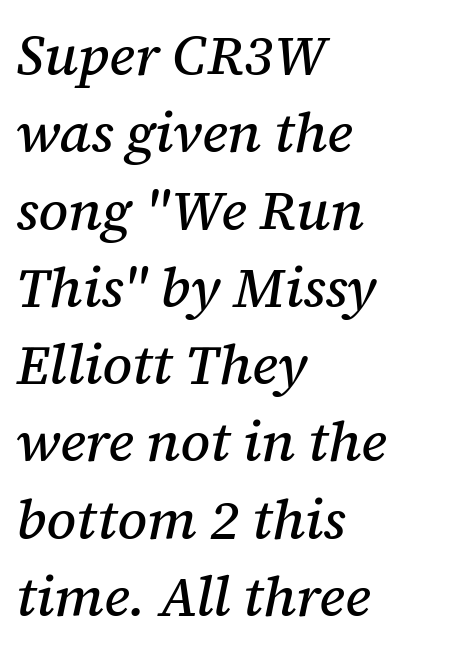
The image shows 56 px serif type, italic (leaning right); set left-aligned, normal line spacing (1.38x), normal letter spacing, not underlined; medium stroke contrast and a medium x-height.
